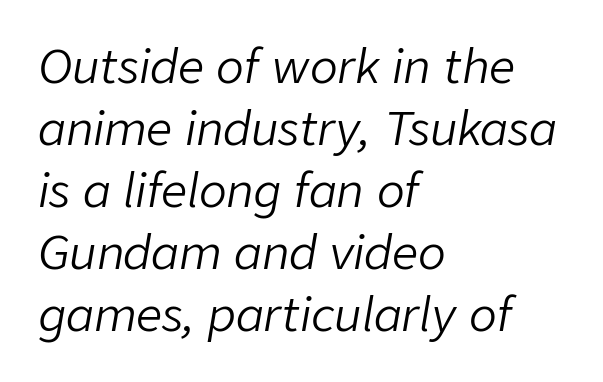
Q: Is the text bold? A: No.
Q: Is the text italic (slanted)? A: Yes, it leans right by about 9 degrees.
Q: Is the text underlined? A: No.
Q: How is the paragraph aligned? A: Left-aligned.
Q: Is the spacing between letters normal or unusually wide? A: Normal.
Q: Is the spacing between lines tight, normal or loose? A: Normal.
Q: Width (condensed, normal, or wide)? A: Normal.
Q: Stroke contrast? A: Low.
Q: x-height? A: Medium.
Q: Monospaced? A: No.
